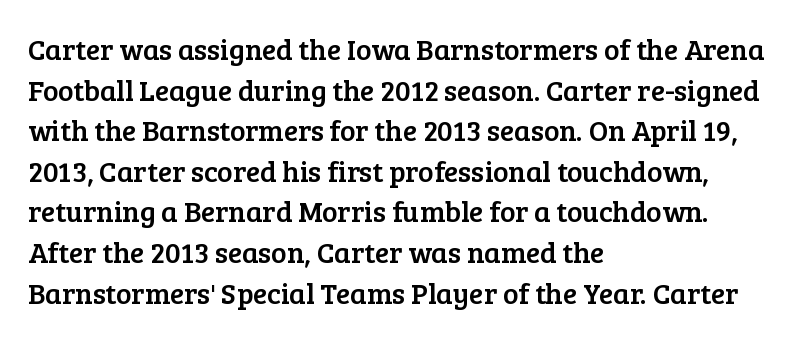
The image shows 29 px serif type, upright; set left-aligned, normal line spacing (1.4x), normal letter spacing, not underlined; low stroke contrast and a medium x-height.
